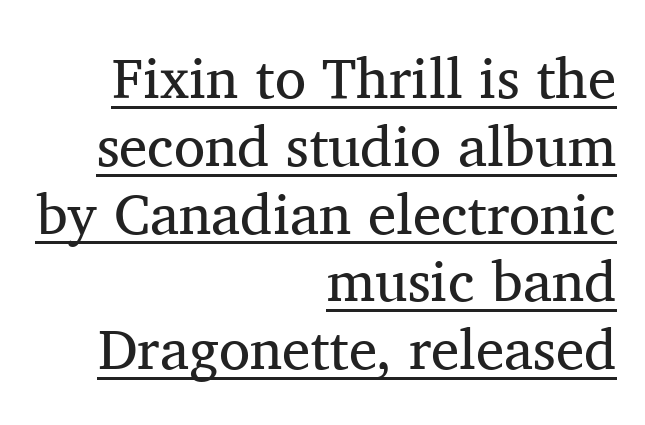
{"serif": "yes", "italic": "no", "bold": "no", "weight": "regular", "width": "normal", "stroke_contrast": "medium", "x_height": "medium", "monospaced": "no", "underline": "yes", "align": "right", "line_spacing_ratio": 1.19, "letter_spacing": "normal", "letter_spacing_em": 0.0, "glyph_px": 57}
